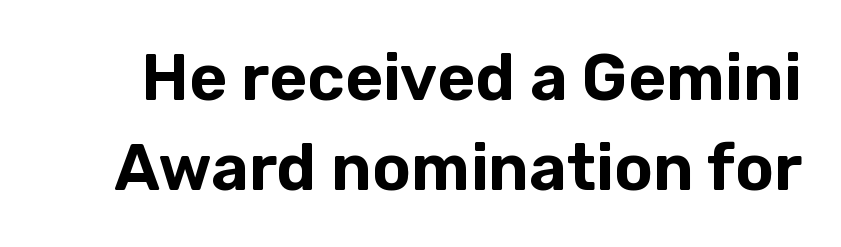
The image shows 65 px sans-serif type, upright; set normal line spacing (1.39x), normal letter spacing, not underlined; low stroke contrast and a medium x-height.
